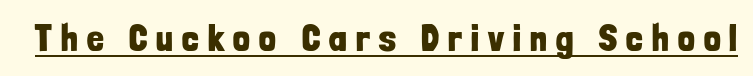
The image shows 37 px bold, condensed sans-serif type, upright; set unusually wide letter spacing (+0.25 em), underlined; low stroke contrast and a medium x-height.
